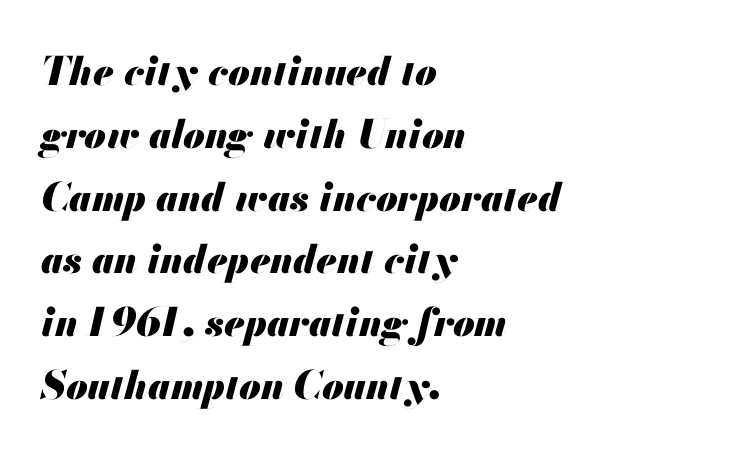
Q: Is the text bold? A: Yes.
Q: Is the text italic (slanted)? A: Yes, it leans right by about 13 degrees.
Q: Is the text underlined? A: No.
Q: How is the paragraph aligned? A: Left-aligned.
Q: Is the spacing between letters normal or unusually wide? A: Normal.
Q: Is the spacing between lines tight, normal or loose? A: Normal.
Q: Width (condensed, normal, or wide)? A: Normal.
Q: Stroke contrast? A: Medium.
Q: x-height? A: Small.
Q: Monospaced? A: No.
